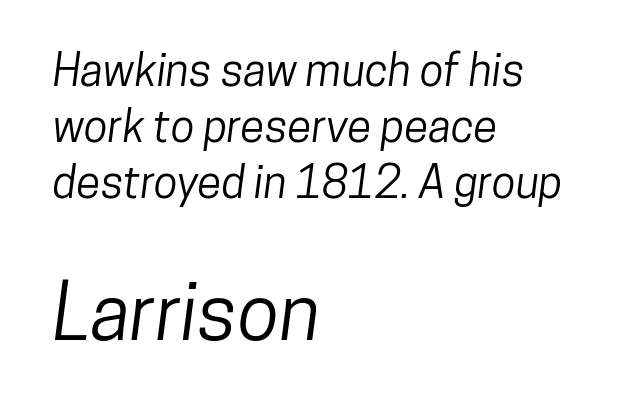
The passage shown stacks its lines at a standard gap. Teacher's note: observe the even left margin — that is flush-left alignment. Grotesque or geometric, the face here clearly has no serifs. These lines are rendered in a variable-pitch font. Rule under the text: the space is simply empty. Typesetter's note — lower block bumped up in size, upper block left smaller.
